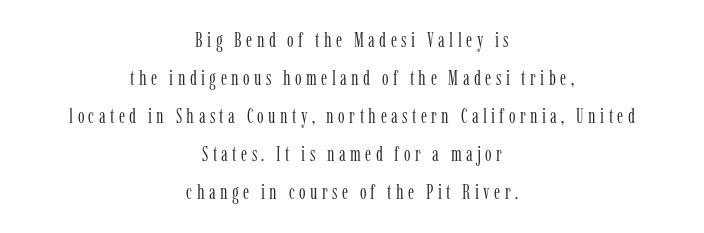
Q: Is the text bold? A: No.
Q: Is the text italic (slanted)? A: No, it is upright.
Q: Is the text underlined? A: No.
Q: How is the paragraph aligned? A: Centered.
Q: Is the spacing between letters normal or unusually wide? A: Unusually wide.
